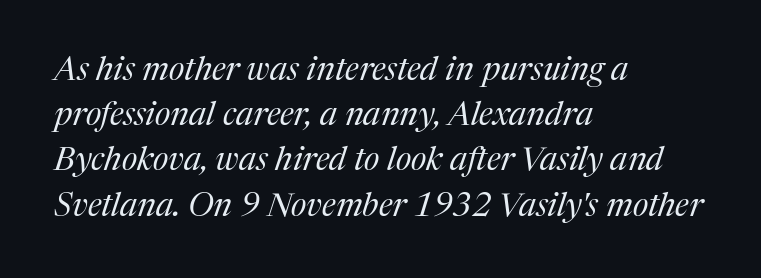
The image shows 33 px regular-weight serif type, italic (leaning right); set left-aligned, normal line spacing (1.37x), normal letter spacing, not underlined; medium stroke contrast and a medium x-height.
